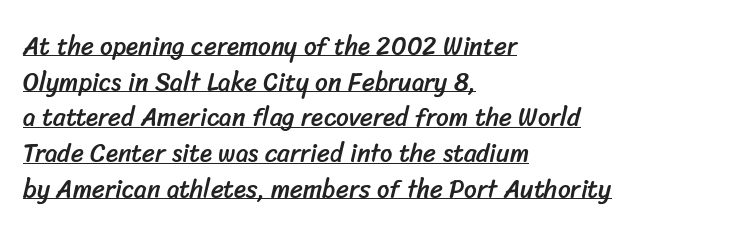
Q: Is the text underlined? A: Yes.
Q: How is the paragraph aligned? A: Left-aligned.
Q: Is the spacing between letters normal or unusually wide? A: Normal.
Q: Is the spacing between lines tight, normal or loose? A: Normal.
